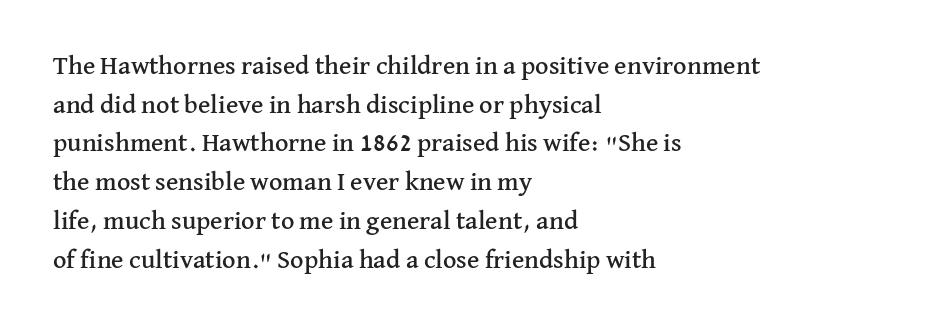
If you measured baseline to baseline, you'd find a middling distance. The line texture is even and compact thanks to regular tracking. Descender tails drop into unmarked territory. Posture: upright roman. Horizontally, the lines are justified to the leading edge only.
